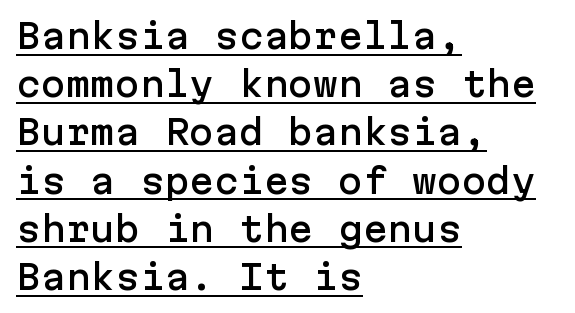
The image shows 33 px sans-serif type, upright; set left-aligned, normal line spacing (1.46x), normal letter spacing, underlined; low stroke contrast and a medium x-height.
